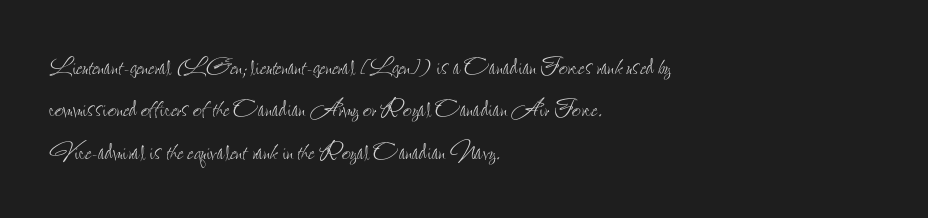
The image shows 31 px thin, condensed type; set left-aligned, normal line spacing (1.37x), normal letter spacing, not underlined; low stroke contrast and a small x-height.
